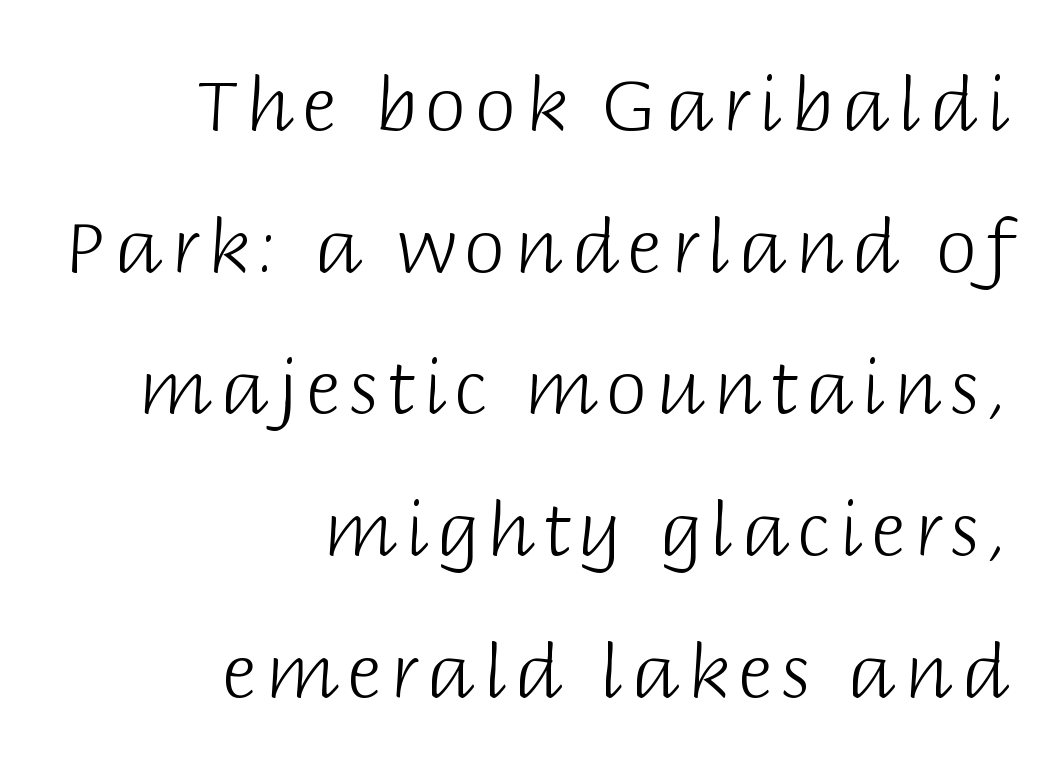
The image shows 75 px light sans-serif type, upright; set right-aligned, line spacing 1.89x, not underlined; low stroke contrast and a large x-height.
